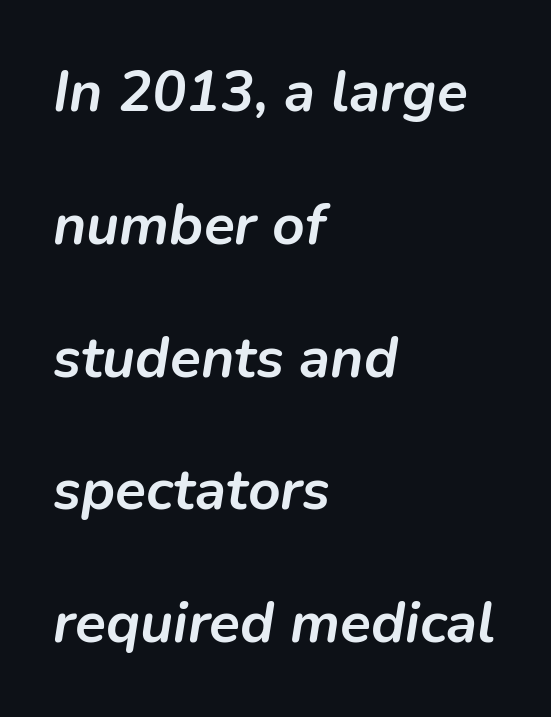
The image shows 57 px semibold type, italic (leaning right); set left-aligned, loose line spacing (2.33x), normal letter spacing, not underlined; low stroke contrast and a medium x-height.
